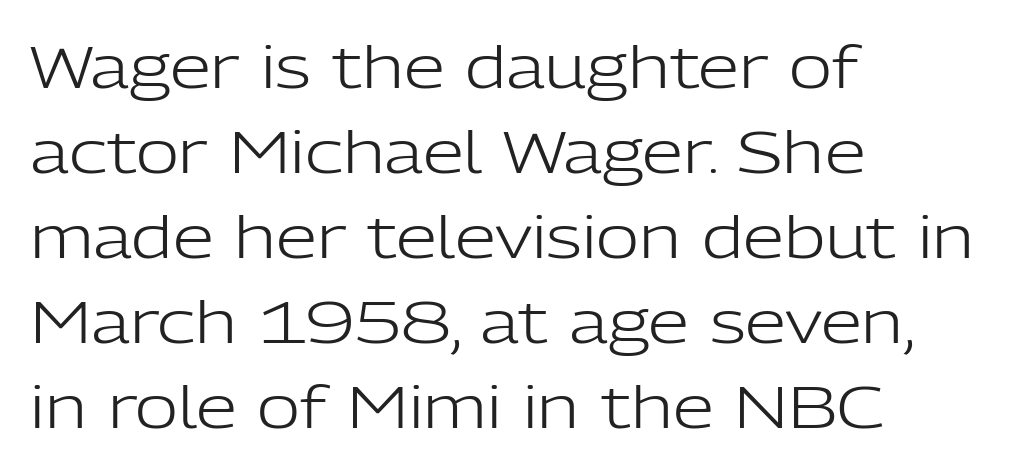
Tracking here is standard; glyphs follow each other at the usual distance. The lettering stays uniformly vertical, giving the passage a roman look. The face used here is a sans, in the tradition of grotesques and geometrics. These lines stack with their left ends in a neat column. Vertically, the passage feels balanced, rows spaced as you'd expect.
